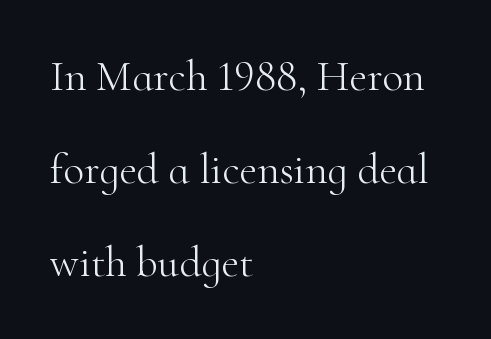
Q: Is the text bold? A: No.
Q: Is the text italic (slanted)? A: No, it is upright.
Q: Is the typeface a serif or a sans-serif typeface? A: Serif.
Q: Is the text underlined? A: No.
Q: How is the paragraph aligned? A: Left-aligned.
Q: Is the spacing between letters normal or unusually wide? A: Normal.
Q: Is the spacing between lines tight, normal or loose? A: Loose.
Q: Width (condensed, normal, or wide)? A: Normal.
Q: Stroke contrast? A: High.
Q: x-height? A: Small.
Q: Monospaced? A: No.
